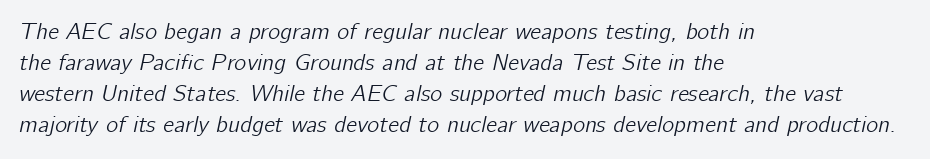
The image shows 23 px text type, italic (leaning right); set left-aligned, normal line spacing (1.35x), normal letter spacing, not underlined.
